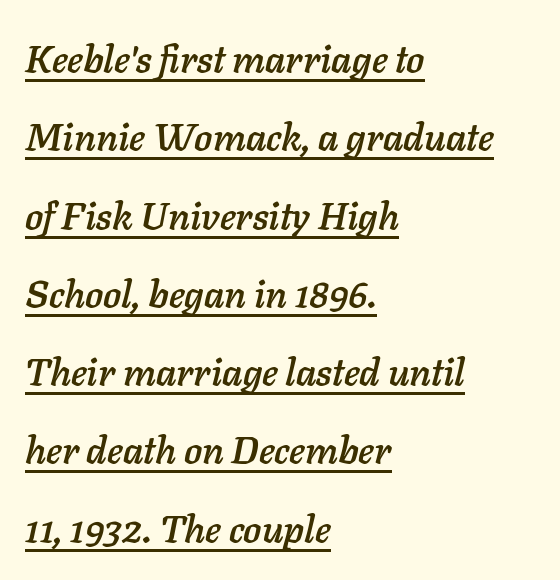
The image shows 38 px text type, italic (leaning right); set left-aligned, loose line spacing (2.06x), normal letter spacing, underlined; low stroke contrast and a medium x-height.
